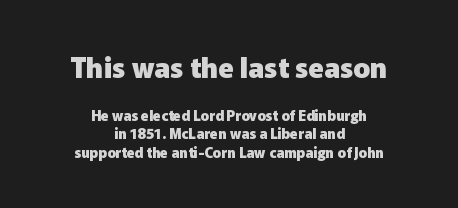
Here the designer chose a conventional face with non-uniform glyph widths. Rule under the text: the space is simply empty. How are the letters spaced? Ordinarily, with no added tracking. Horizontal bands of white between lines are of average thickness. I'd call this a sans setting — the letters go barefoot. The letters stand straight up with perfectly vertical stems.
